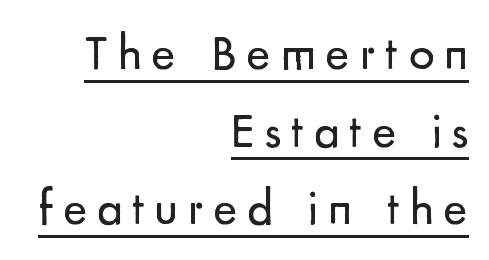
The image shows 51 px regular-weight sans-serif type, upright; set right-aligned, normal line spacing (1.52x), underlined; low stroke contrast and a small x-height.
